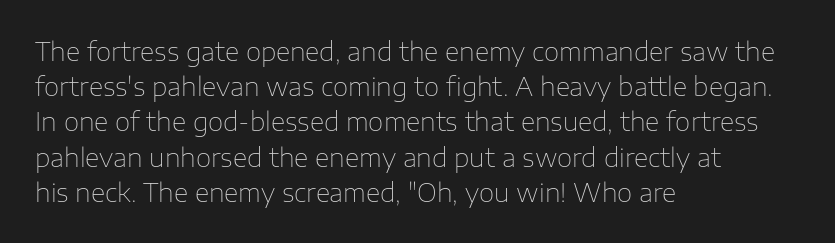
The image shows 25 px text type, upright; set left-aligned, normal line spacing (1.41x), normal letter spacing, not underlined.
